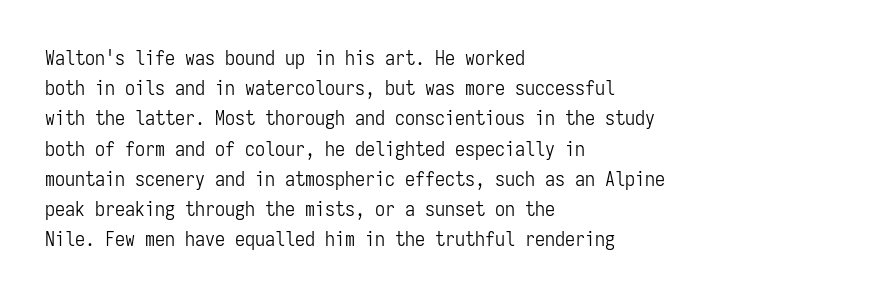
{"italic": "no", "bold": "no", "underline": "no", "align": "left", "line_spacing": "normal", "line_spacing_ratio": 1.51, "letter_spacing": "normal", "letter_spacing_em": 0.0, "glyph_px": 20}
